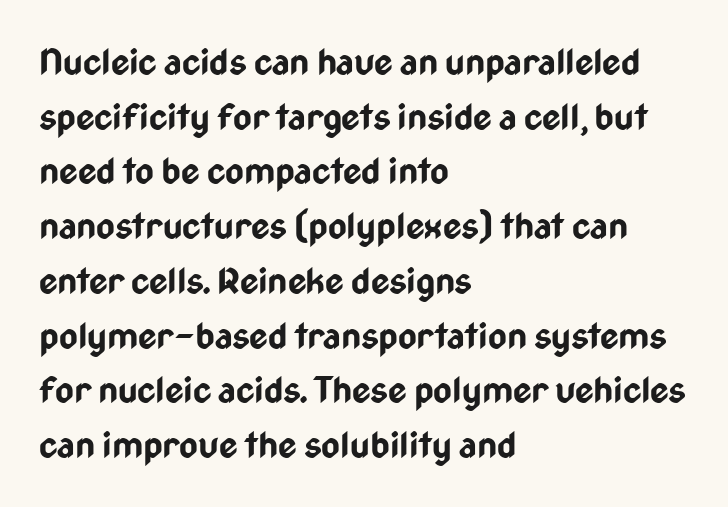
Q: Is the text bold? A: Yes.
Q: Is the text italic (slanted)? A: No, it is upright.
Q: Is the typeface a serif or a sans-serif typeface? A: Sans-serif.
Q: Is the text underlined? A: No.
Q: How is the paragraph aligned? A: Left-aligned.
Q: Is the spacing between letters normal or unusually wide? A: Normal.
Q: Is the spacing between lines tight, normal or loose? A: Normal.
Q: Width (condensed, normal, or wide)? A: Condensed.
Q: Stroke contrast? A: Low.
Q: x-height? A: Medium.
Q: Monospaced? A: No.
